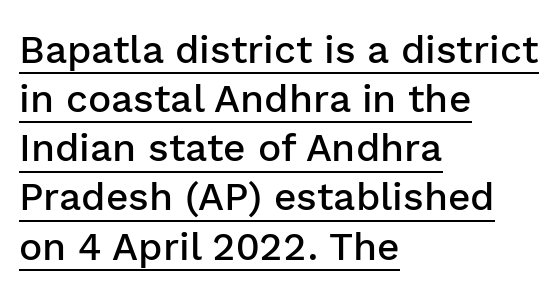
The passage shown is typed in a proportional face where columns would drift. Characters follow at the spacing the type designer built in. The paragraph shown leans on its left margin. Regarding serifs, this sample does without them.
